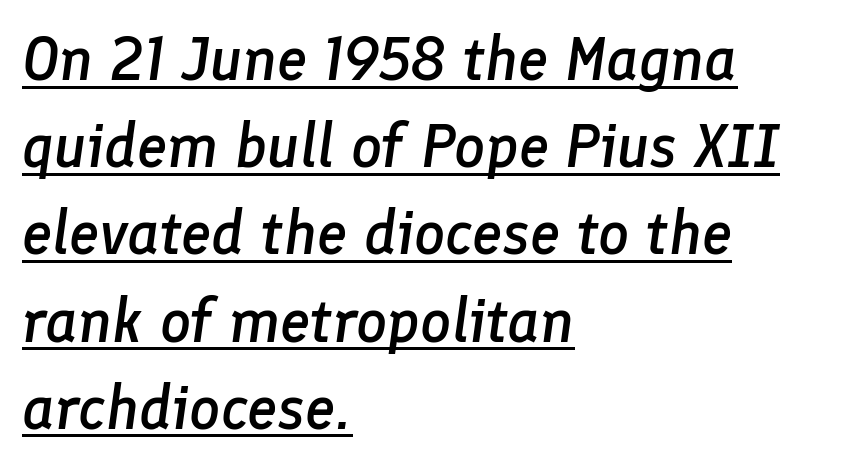
The image shows 61 px semibold type, italic (leaning right); set left-aligned, normal line spacing (1.43x), normal letter spacing, underlined; low stroke contrast and a medium x-height.
